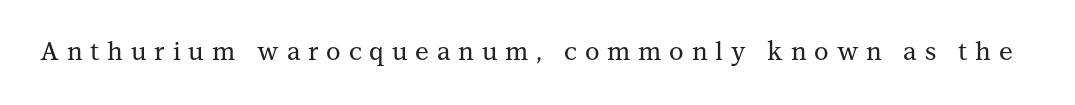
Q: Is the text italic (slanted)? A: No, it is upright.
Q: Is the text underlined? A: No.
Q: Is the spacing between letters normal or unusually wide? A: Unusually wide.
